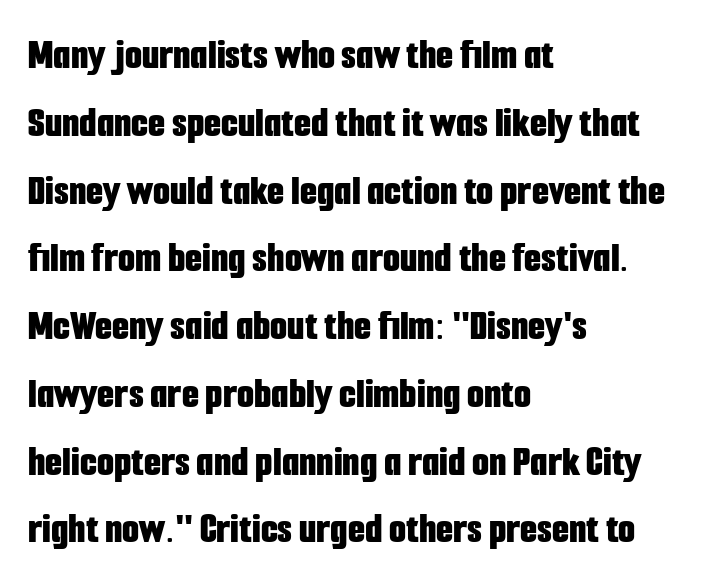
Style check: upright. Teacher's note: observe the even left margin — that is flush-left alignment. Is this a fixed-width face? No — the glyphs have proportional, varying widths. Plain, unruled lines of type.
